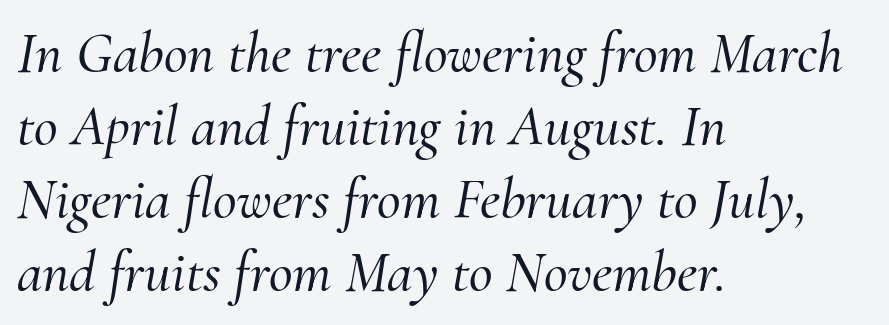
The image shows 58 px serif type, italic (leaning right); set left-aligned, normal line spacing (1.26x), normal letter spacing, not underlined; medium stroke contrast and a small x-height.
